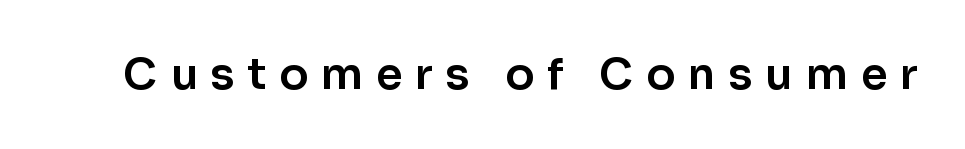
Descender tails drop into unmarked territory. Here the designer chose a conventional face with non-uniform glyph widths. Quick note: not italic, upright. These lines have a slow, spaced-out rhythm from letter to letter. Note: no serifs on the glyphs.
